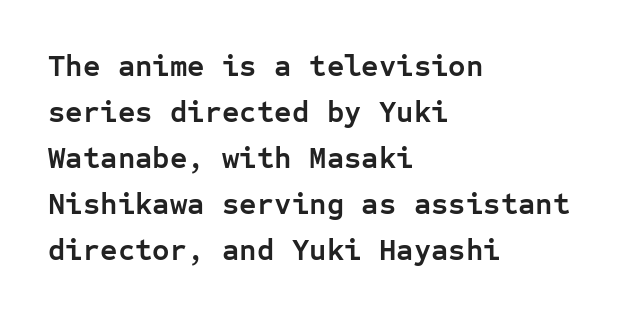
The image shows 30 px semibold sans-serif type, upright, monospaced; set left-aligned, normal line spacing (1.53x), normal letter spacing, not underlined; low stroke contrast and a medium x-height.
